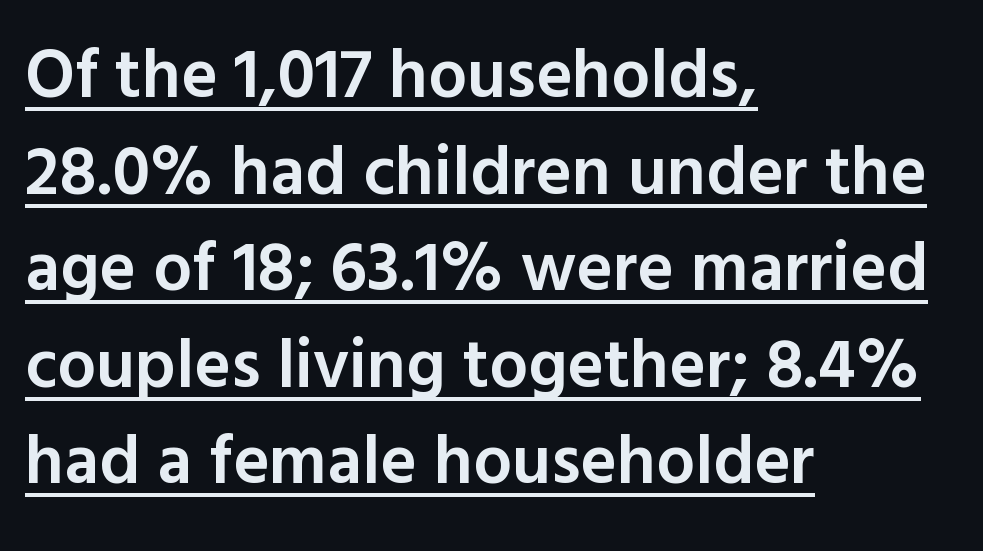
Q: Is the text bold? A: Semi-bold.
Q: Is the text italic (slanted)? A: No, it is upright.
Q: Is the typeface a serif or a sans-serif typeface? A: Sans-serif.
Q: Is the text underlined? A: Yes.
Q: How is the paragraph aligned? A: Left-aligned.
Q: Is the spacing between letters normal or unusually wide? A: Normal.
Q: Is the spacing between lines tight, normal or loose? A: Normal.
Q: Width (condensed, normal, or wide)? A: Normal.
Q: x-height? A: Medium.
Q: Monospaced? A: No.
